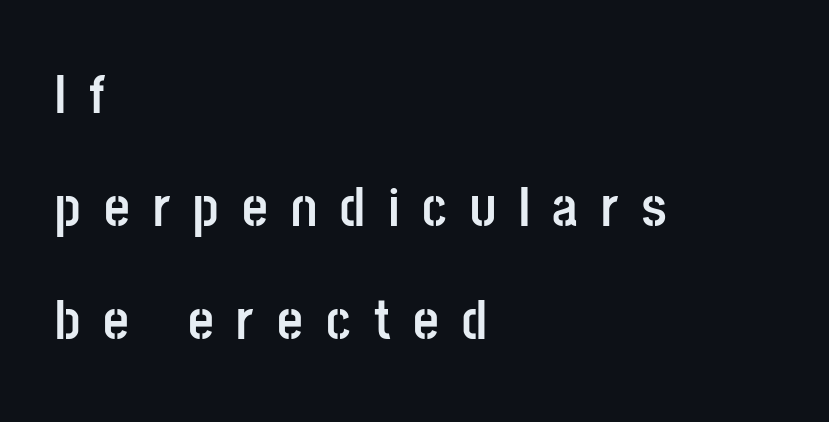
{"serif": "no", "italic": "no", "bold": "yes", "weight": "semibold", "width": "condensed", "stroke_contrast": "low", "x_height": "large", "monospaced": "no", "underline": "no", "align": "left", "line_spacing": "loose", "line_spacing_ratio": 2.02, "letter_spacing": "wide", "letter_spacing_em": 0.41, "glyph_px": 56}
